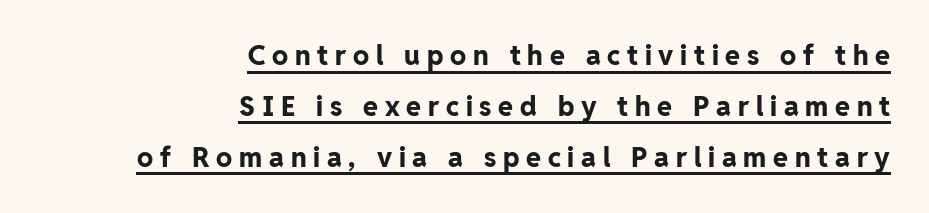
The image shows 27 px bold type, upright; set right-aligned, line spacing 1.88x, unusually wide letter spacing (+0.25 em), underlined.
